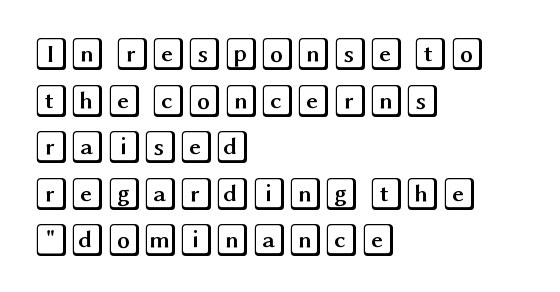
Q: Is the text italic (slanted)? A: No, it is upright.
Q: Is the text underlined? A: No.
Q: How is the paragraph aligned? A: Left-aligned.
Q: Is the spacing between letters normal or unusually wide? A: Normal.
Q: Is the spacing between lines tight, normal or loose? A: Normal.
Q: Width (condensed, normal, or wide)? A: Wide.
Q: x-height? A: Large.
